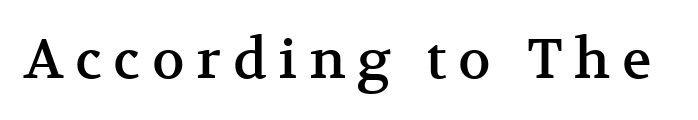
The image shows 55 px serif type, upright; set unusually wide letter spacing (+0.21 em), not underlined; medium stroke contrast and a medium x-height.
